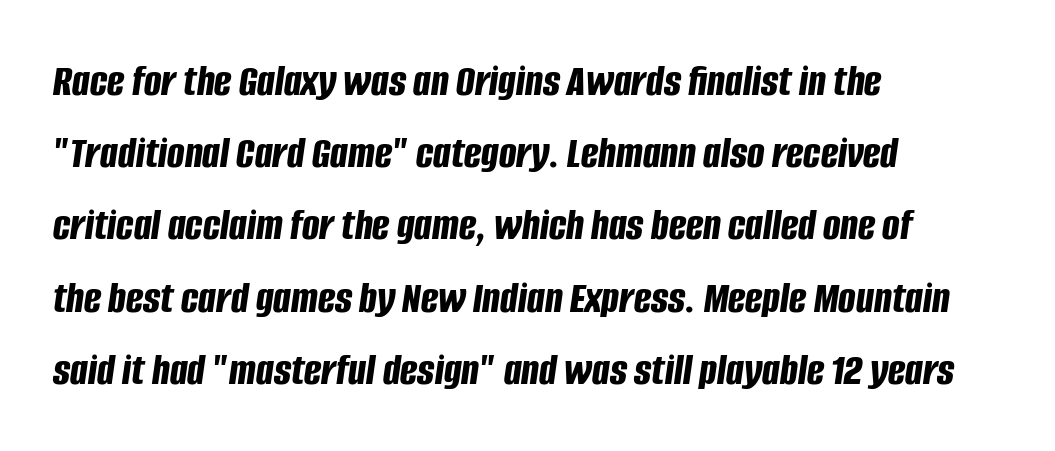
The image shows 46 px bold, condensed type, italic (leaning right); set left-aligned, normal line spacing (1.57x), normal letter spacing, not underlined; low stroke contrast and a large x-height.
